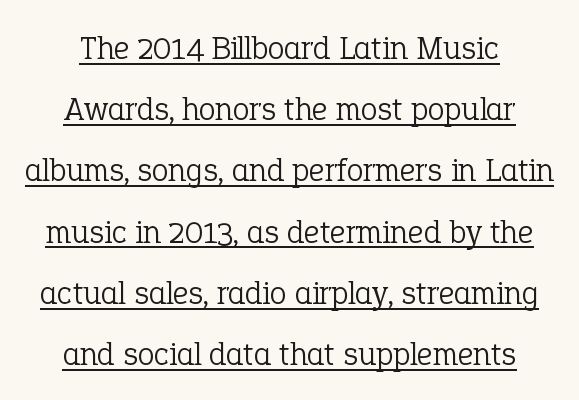
Q: Is the text bold? A: No.
Q: Is the text italic (slanted)? A: No, it is upright.
Q: Is the typeface a serif or a sans-serif typeface? A: Serif.
Q: Is the text underlined? A: Yes.
Q: Is the spacing between letters normal or unusually wide? A: Normal.
Q: Width (condensed, normal, or wide)? A: Normal.
Q: Stroke contrast? A: Low.
Q: x-height? A: Medium.
Q: Monospaced? A: No.
